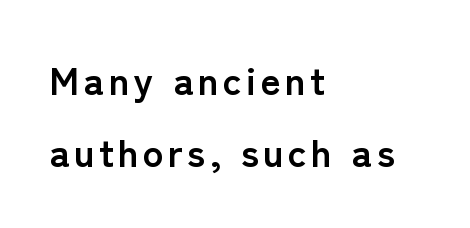
Q: Is the text bold? A: Yes.
Q: Is the text italic (slanted)? A: No, it is upright.
Q: Is the typeface a serif or a sans-serif typeface? A: Sans-serif.
Q: Is the text underlined? A: No.
Q: How is the paragraph aligned? A: Left-aligned.
Q: Width (condensed, normal, or wide)? A: Normal.
Q: Stroke contrast? A: Low.
Q: x-height? A: Medium.
Q: Monospaced? A: No.
